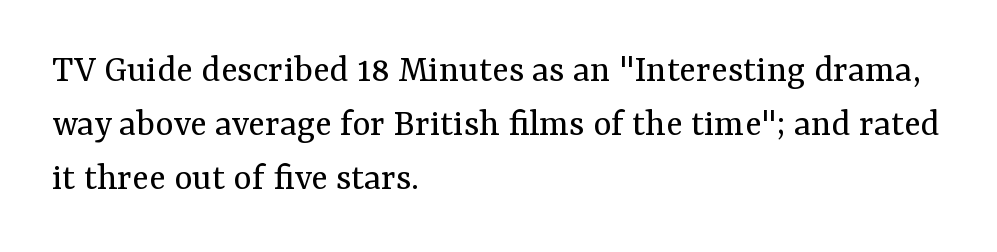
{"serif": "yes", "italic": "no", "bold": "no", "weight": "regular", "width": "normal", "stroke_contrast": "medium", "x_height": "medium", "monospaced": "no", "underline": "no", "align": "left", "line_spacing": "normal", "line_spacing_ratio": 1.38, "letter_spacing": "normal", "letter_spacing_em": 0.0, "glyph_px": 39}
